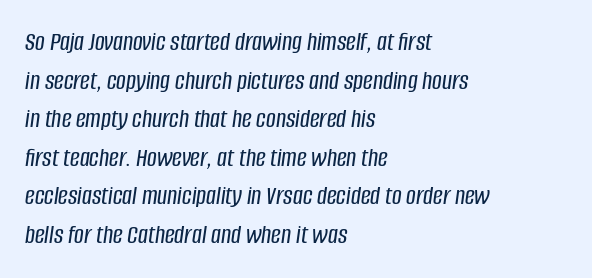
Q: Is the text italic (slanted)? A: Yes, it leans right by about 8 degrees.
Q: Is the text underlined? A: No.
Q: How is the paragraph aligned? A: Left-aligned.
Q: Is the spacing between letters normal or unusually wide? A: Normal.
Q: Is the spacing between lines tight, normal or loose? A: Normal.
